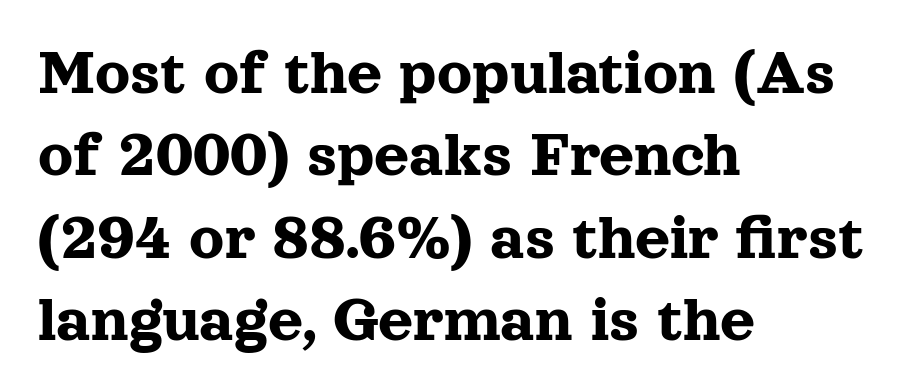
The image shows 68 px serif type, upright; set left-aligned, line spacing 1.21x, normal letter spacing, not underlined; a medium x-height.
